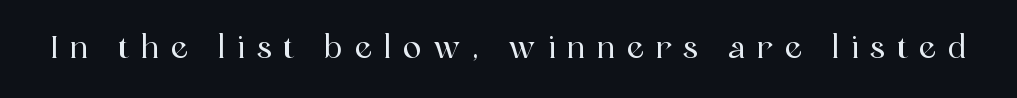
{"serif": "yes", "italic": "no", "width": "normal", "x_height": "medium", "monospaced": "no", "underline": "no", "letter_spacing": "wide", "letter_spacing_em": 0.37, "glyph_px": 31}
